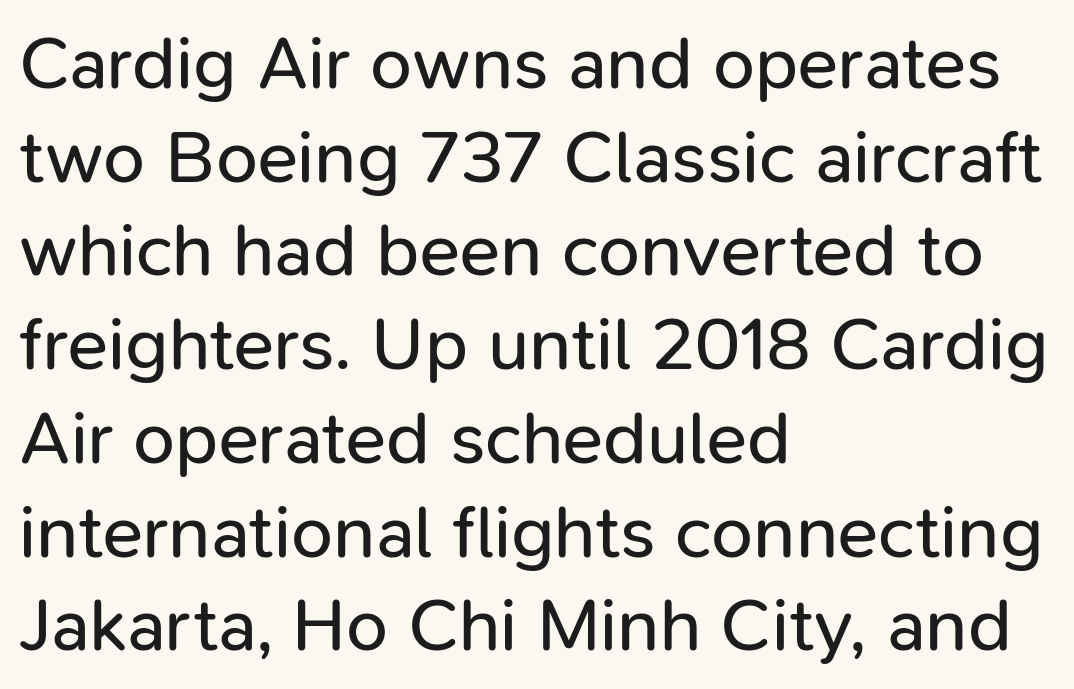
A light-to-regular cut is what we see here. The type sits square on the baseline with zero lean. The leading is moderate, giving the passage an even texture. The baseline area is clear. The paragraph shown leans on its left margin.
